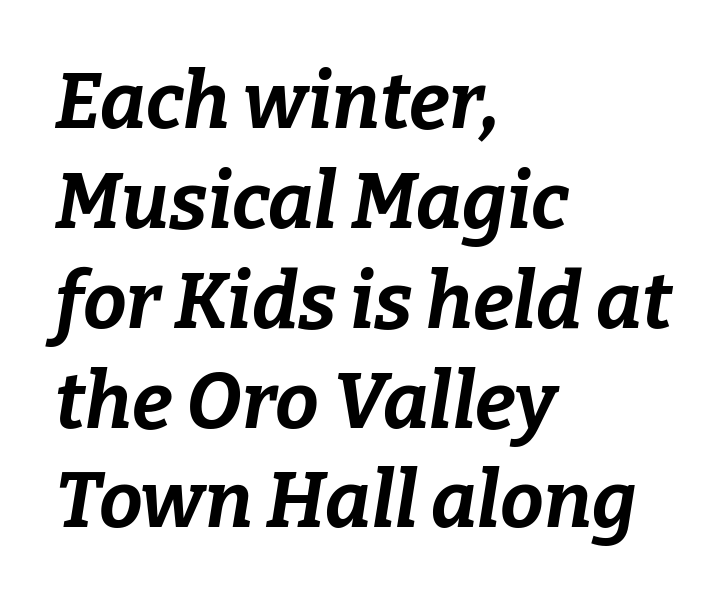
{"italic": "yes", "lean": "right", "slant_degrees": 9, "bold": "yes", "weight": "bold", "width": "normal", "stroke_contrast": "low", "x_height": "medium", "monospaced": "no", "underline": "no", "align": "left", "line_spacing": "normal", "line_spacing_ratio": 1.28, "letter_spacing": "normal", "letter_spacing_em": 0.0, "glyph_px": 78}
